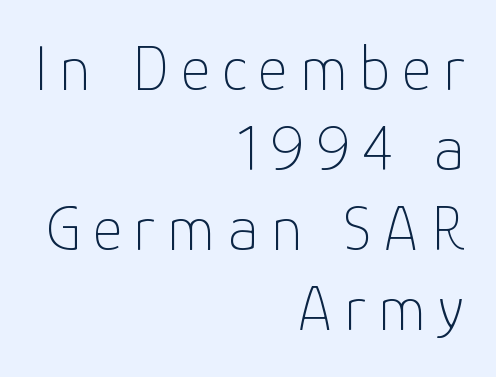
Q: Is the text bold? A: No.
Q: Is the text italic (slanted)? A: No, it is upright.
Q: Is the typeface a serif or a sans-serif typeface? A: Sans-serif.
Q: Is the text underlined? A: No.
Q: How is the paragraph aligned? A: Right-aligned.
Q: Is the spacing between lines tight, normal or loose? A: Normal.
Q: Width (condensed, normal, or wide)? A: Normal.
Q: Stroke contrast? A: Low.
Q: x-height? A: Medium.
Q: Monospaced? A: No.
